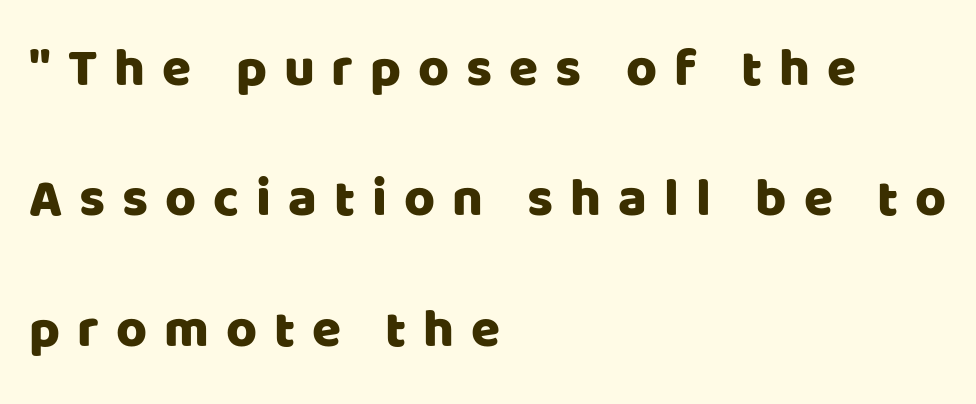
{"serif": "no", "italic": "no", "width": "normal", "stroke_contrast": "low", "x_height": "large", "monospaced": "no", "underline": "no", "align": "left", "line_spacing": "loose", "line_spacing_ratio": 2.46, "letter_spacing": "wide", "letter_spacing_em": 0.32, "glyph_px": 53}
